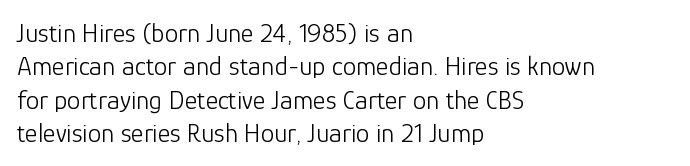
Q: Is the text bold? A: No.
Q: Is the text italic (slanted)? A: No, it is upright.
Q: Is the text underlined? A: No.
Q: How is the paragraph aligned? A: Left-aligned.
Q: Is the spacing between letters normal or unusually wide? A: Normal.
